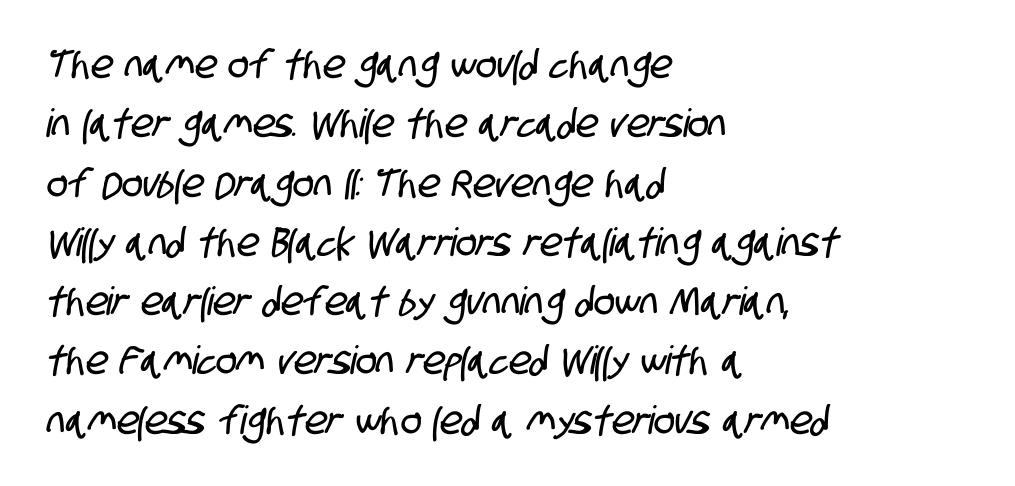
The face used here is proportionally spaced, like ordinary book or web type. Observe the absence of serifs on each vertical stroke in this sample. Look at the tracking — it's just the regular setting, nothing added. Left-aligned paragraph, ragged on the right.
